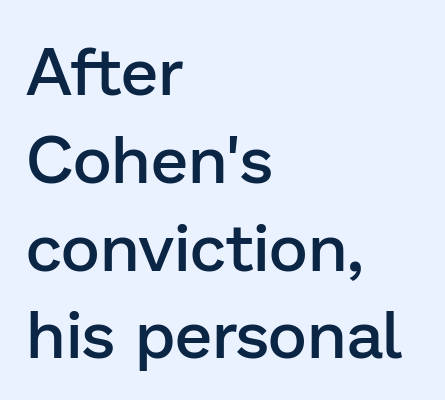
Q: Is the text bold? A: Semi-bold.
Q: Is the text italic (slanted)? A: No, it is upright.
Q: Is the typeface a serif or a sans-serif typeface? A: Sans-serif.
Q: Is the text underlined? A: No.
Q: How is the paragraph aligned? A: Left-aligned.
Q: Is the spacing between letters normal or unusually wide? A: Normal.
Q: Is the spacing between lines tight, normal or loose? A: Normal.
Q: Width (condensed, normal, or wide)? A: Normal.
Q: Stroke contrast? A: Low.
Q: x-height? A: Medium.
Q: Monospaced? A: No.
